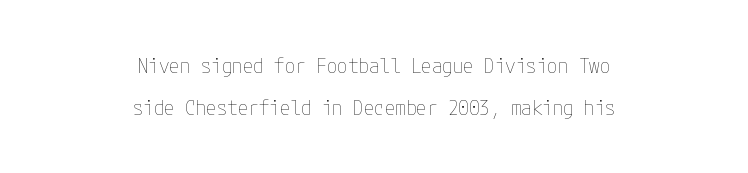
Any mark beneath the type? The region is blank. These glyphs show unthickened strokes, regular width or finer. Horizontal alignment here is central, giving a formal, balanced look. The lettering holds an erect, upright posture throughout. Leading: increased. Compared with typical body copy, the letter spacing here is the same.
